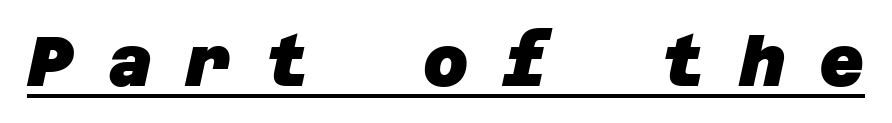
{"serif": "no", "bold": "yes", "weight": "heavy", "width": "normal", "stroke_contrast": "low", "x_height": "large", "underline": "yes", "letter_spacing": "wide", "letter_spacing_em": 0.48, "glyph_px": 70}
